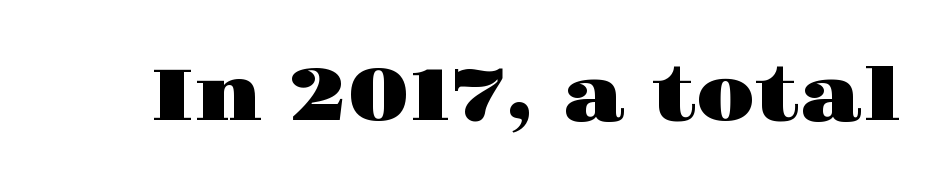
{"serif": "yes", "italic": "no", "width": "wide", "stroke_contrast": "high", "x_height": "large", "monospaced": "no", "underline": "no", "letter_spacing": "normal", "letter_spacing_em": 0.0, "glyph_px": 72}
